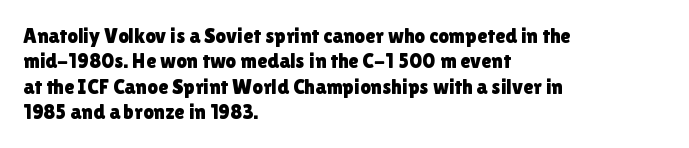
Short and long lines alike share a common starting point at left. Letters rest on an invisible, unmarked baseline. No extra tracking has been applied to these lines. Is there any slant? The stems are plumb.
